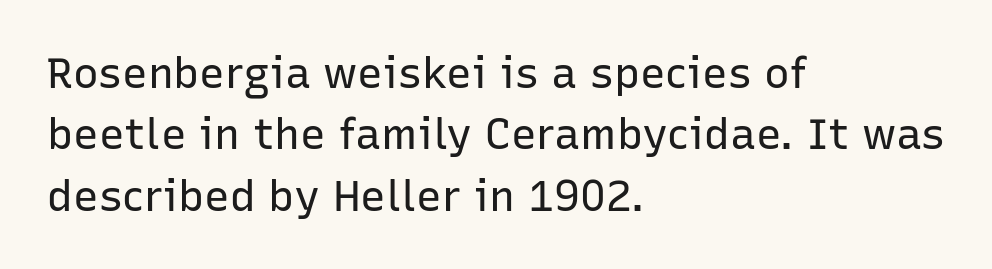
{"serif": "no", "italic": "no", "bold": "no", "weight": "regular", "width": "normal", "stroke_contrast": "low", "x_height": "medium", "monospaced": "no", "underline": "no", "align": "left", "line_spacing": "normal", "line_spacing_ratio": 1.43, "letter_spacing": "normal", "letter_spacing_em": 0.0, "glyph_px": 43}
